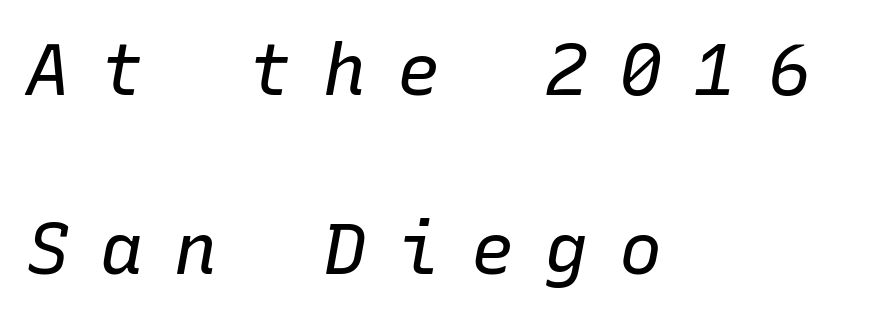
Every character sits at an angle, as italics do. The typesetter chose a ragged-right arrangement here. Display-style spreading of the glyphs; the letterfit is very open. This rendering features lettering with no underline. Note the uniform advance width — an 'i' takes as much space as an 'm'. Line spacing here is loose.
